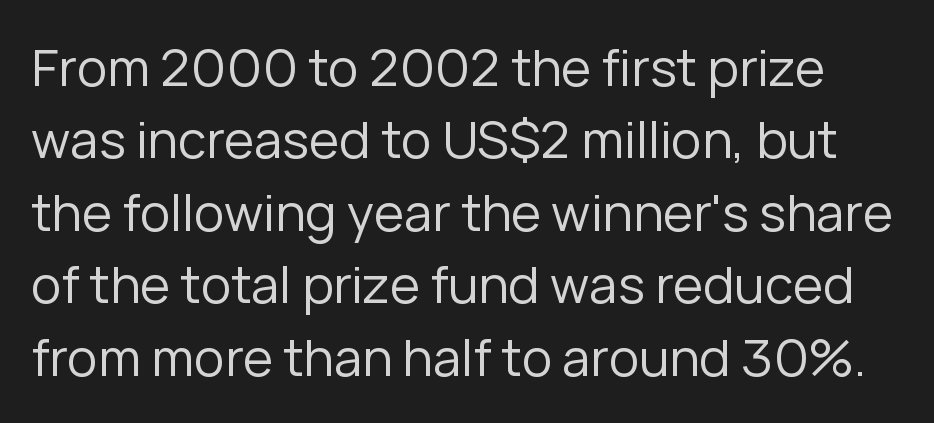
Q: Is the text bold? A: No.
Q: Is the text italic (slanted)? A: No, it is upright.
Q: Is the typeface a serif or a sans-serif typeface? A: Sans-serif.
Q: Is the text underlined? A: No.
Q: Is the spacing between letters normal or unusually wide? A: Normal.
Q: Is the spacing between lines tight, normal or loose? A: Normal.
Q: Width (condensed, normal, or wide)? A: Normal.
Q: Stroke contrast? A: Low.
Q: x-height? A: Medium.
Q: Monospaced? A: No.
